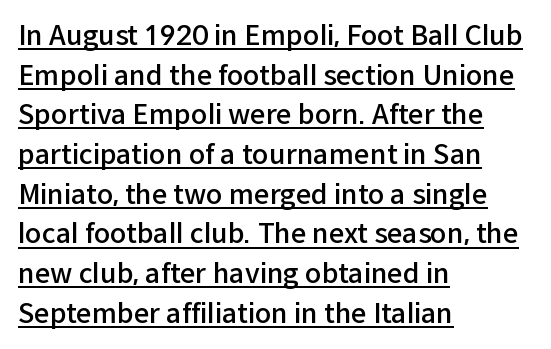
{"italic": "no", "bold": "semi", "underline": "yes", "align": "left", "line_spacing": "normal", "line_spacing_ratio": 1.47, "letter_spacing": "normal", "letter_spacing_em": 0.0, "glyph_px": 27}
